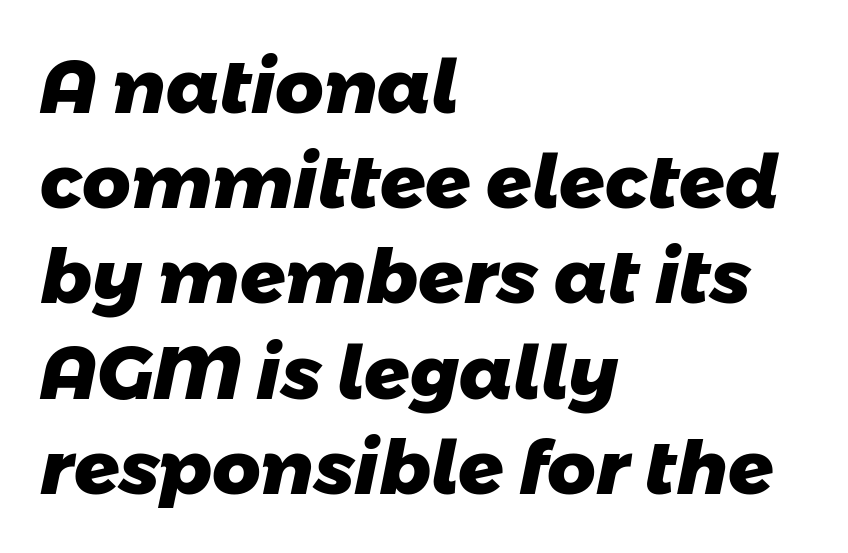
Q: Is the text bold? A: Yes.
Q: Is the typeface a serif or a sans-serif typeface? A: Sans-serif.
Q: Is the text underlined? A: No.
Q: How is the paragraph aligned? A: Left-aligned.
Q: Is the spacing between letters normal or unusually wide? A: Normal.
Q: Is the spacing between lines tight, normal or loose? A: Normal.
Q: Width (condensed, normal, or wide)? A: Normal.
Q: Stroke contrast? A: Low.
Q: x-height? A: Medium.
Q: Monospaced? A: No.
